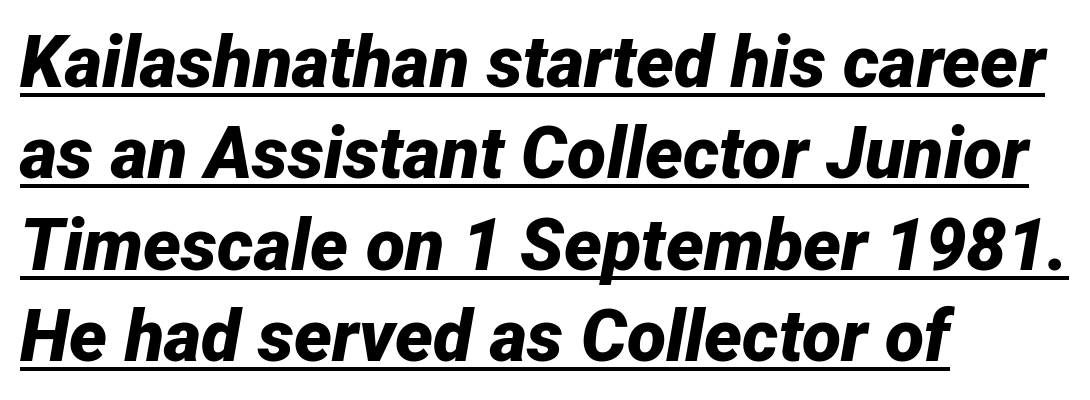
The image shows 72 px bold type, italic (leaning right); set left-aligned, normal line spacing (1.27x), normal letter spacing, underlined; low stroke contrast and a medium x-height.
